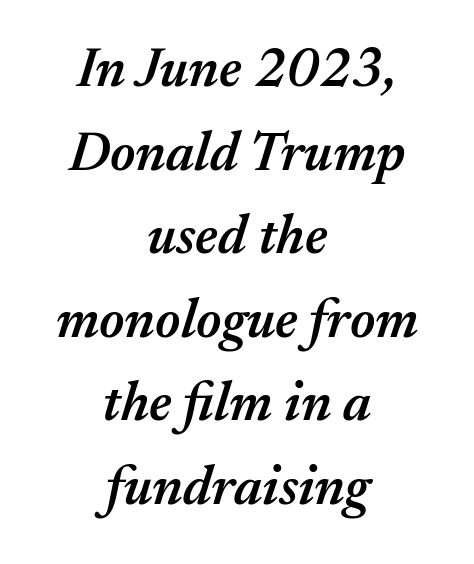
The image shows 55 px semibold type, italic (leaning right); set centered, normal line spacing (1.52x), normal letter spacing, not underlined; medium stroke contrast and a medium x-height.
